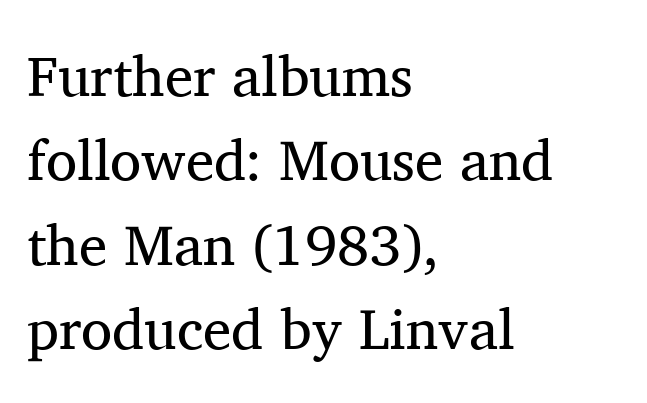
Letters rest on an invisible, unmarked baseline. Normally led — the rows are evenly, conventionally spaced. A light-to-regular cut is what we see here. Think of a printed novel: that variable character pitch is what you see here. A student would call this left alignment; a typographer would say flush left, rag right.
